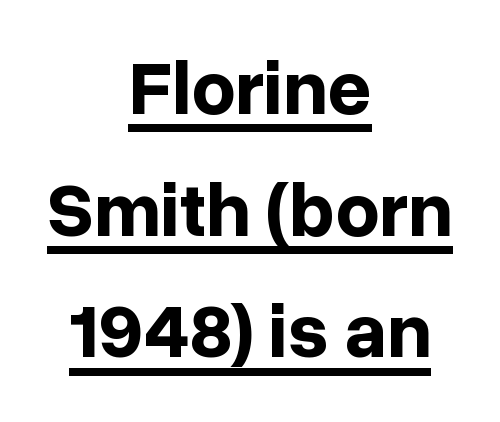
{"serif": "no", "italic": "no", "bold": "yes", "weight": "bold", "width": "normal", "stroke_contrast": "low", "x_height": "medium", "monospaced": "no", "underline": "yes", "align": "center", "line_spacing": "normal", "line_spacing_ratio": 1.58, "letter_spacing": "normal", "letter_spacing_em": 0.0, "glyph_px": 77}
